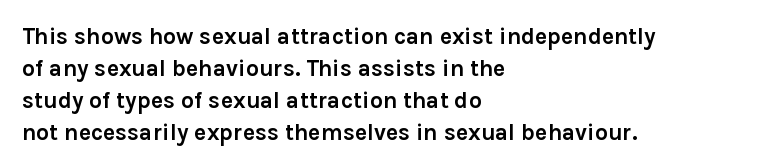
{"italic": "no", "bold": "yes", "underline": "no", "align": "left", "line_spacing": "normal", "line_spacing_ratio": 1.39, "letter_spacing": "normal", "letter_spacing_em": 0.0, "glyph_px": 23}
